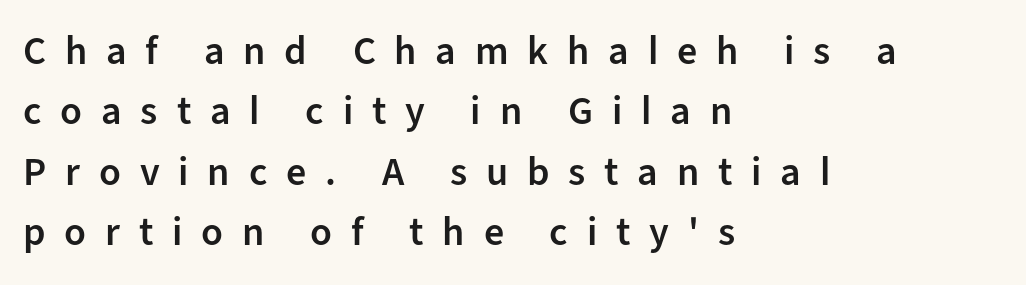
The image shows 40 px semibold sans-serif type, upright; set left-aligned, normal line spacing (1.51x), unusually wide letter spacing (+0.47 em), not underlined; low stroke contrast and a medium x-height.
